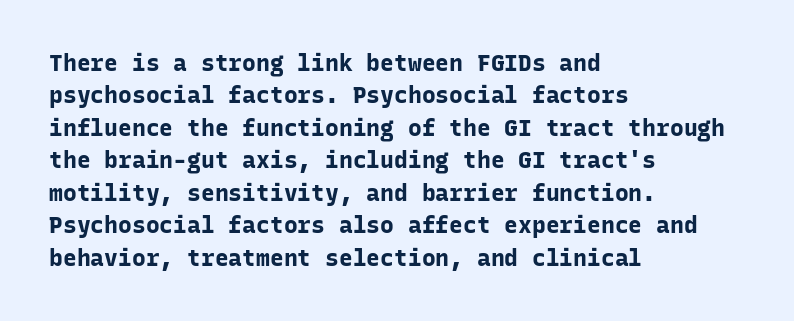
The space directly below the letters is spotless. A dark, heavy texture on the line: the type is bold. Every row of glyphs begins at an identical x-position on the left. Posture: vertical.
